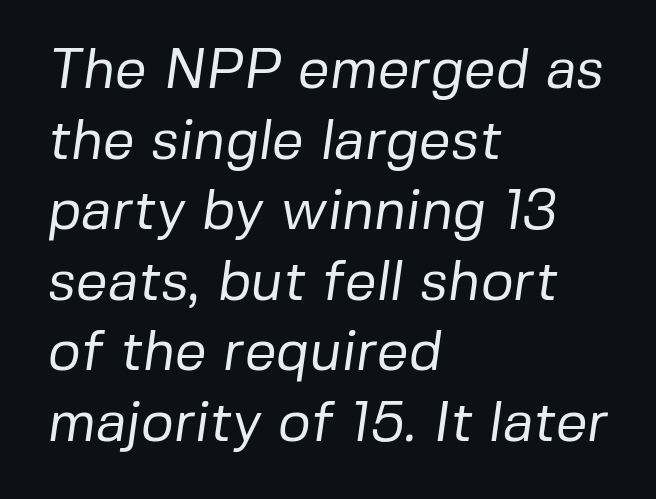
{"serif": "no", "bold": "no", "weight": "regular", "width": "normal", "stroke_contrast": "low", "x_height": "medium", "monospaced": "no", "underline": "no", "align": "left", "line_spacing": "normal", "line_spacing_ratio": 1.26, "letter_spacing": "normal", "letter_spacing_em": 0.0, "glyph_px": 56}
